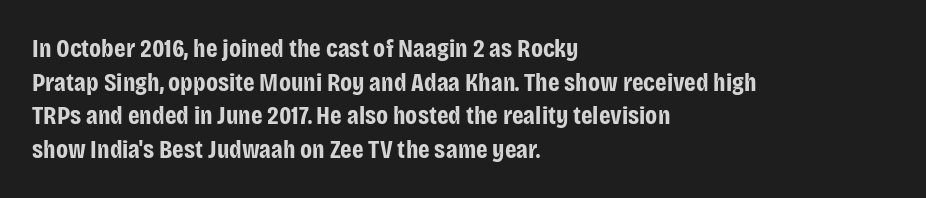
{"italic": "no", "bold": "yes", "underline": "no", "align": "left", "line_spacing": "normal", "line_spacing_ratio": 1.29, "letter_spacing": "normal", "letter_spacing_em": 0.0, "glyph_px": 26}
